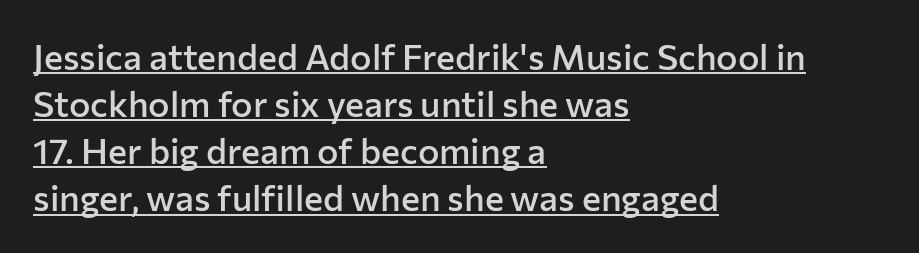
Q: Is the text bold? A: Semi-bold.
Q: Is the text italic (slanted)? A: No, it is upright.
Q: Is the typeface a serif or a sans-serif typeface? A: Sans-serif.
Q: Is the text underlined? A: Yes.
Q: How is the paragraph aligned? A: Left-aligned.
Q: Is the spacing between letters normal or unusually wide? A: Normal.
Q: Is the spacing between lines tight, normal or loose? A: Normal.
Q: Width (condensed, normal, or wide)? A: Normal.
Q: Stroke contrast? A: Low.
Q: x-height? A: Medium.
Q: Monospaced? A: No.
